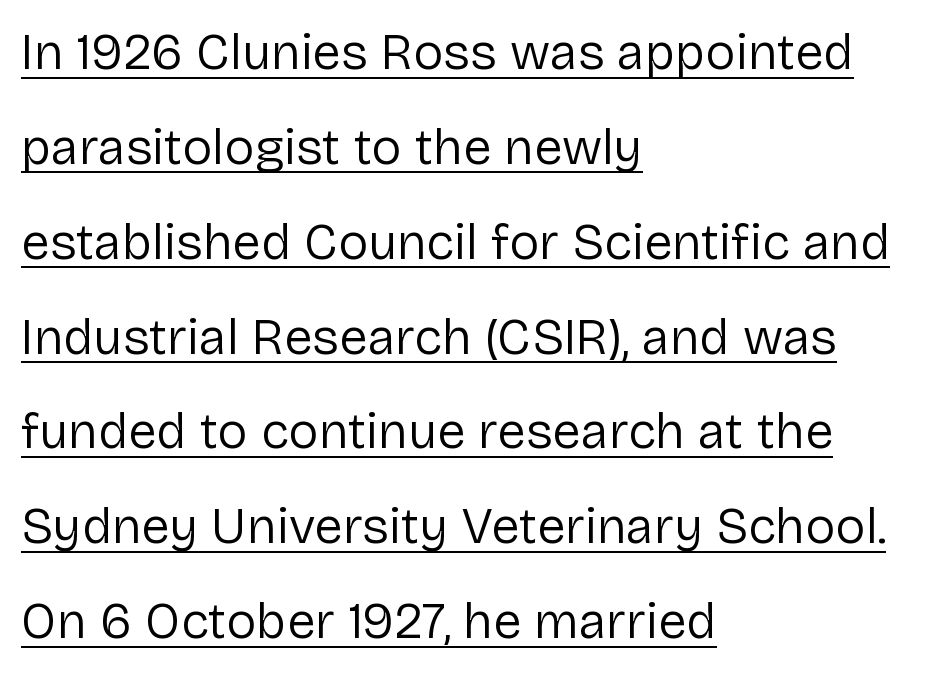
Q: Is the text bold? A: No.
Q: Is the text italic (slanted)? A: No, it is upright.
Q: Is the typeface a serif or a sans-serif typeface? A: Sans-serif.
Q: Is the text underlined? A: Yes.
Q: How is the paragraph aligned? A: Left-aligned.
Q: Is the spacing between letters normal or unusually wide? A: Normal.
Q: Width (condensed, normal, or wide)? A: Normal.
Q: Stroke contrast? A: Low.
Q: x-height? A: Medium.
Q: Monospaced? A: No.
